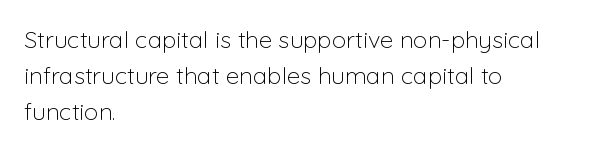
Q: Is the text bold? A: No.
Q: Is the text italic (slanted)? A: No, it is upright.
Q: Is the text underlined? A: No.
Q: How is the paragraph aligned? A: Left-aligned.
Q: Is the spacing between letters normal or unusually wide? A: Normal.
Q: Is the spacing between lines tight, normal or loose? A: Normal.
